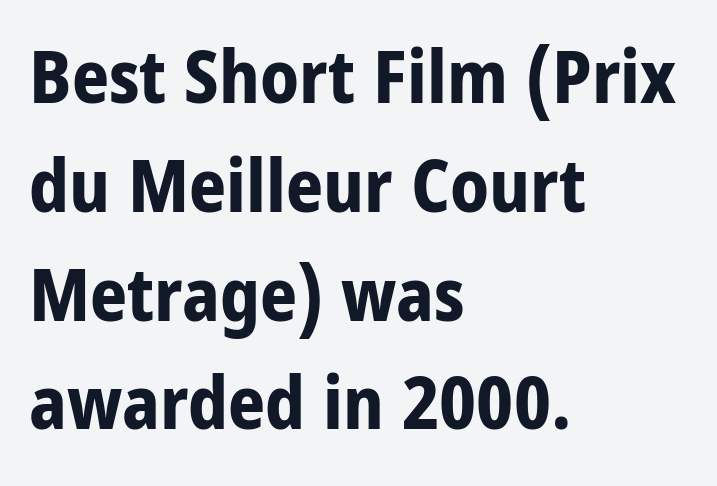
{"serif": "no", "italic": "no", "bold": "yes", "weight": "bold", "width": "condensed", "stroke_contrast": "low", "x_height": "large", "monospaced": "no", "underline": "no", "align": "left", "line_spacing": "normal", "line_spacing_ratio": 1.49, "letter_spacing": "normal", "letter_spacing_em": 0.0, "glyph_px": 73}
